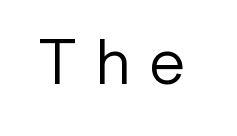
Character widths vary here, with narrow letters taking less room than wide ones. No word sits above an underline. Counters stay open thanks to moderate or lighter strokes. Short note: letters widely spaced. Does the type have serifs? No, each stem ends abruptly.
